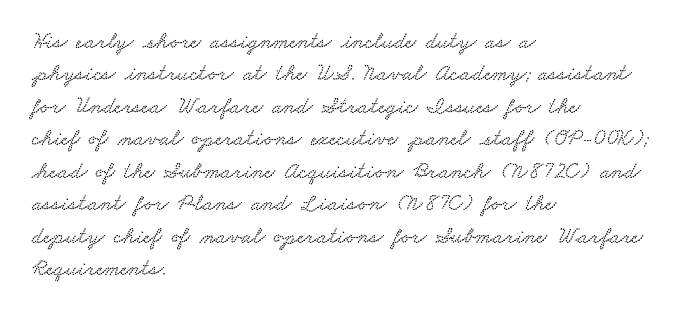
Q: Is the text underlined? A: No.
Q: How is the paragraph aligned? A: Left-aligned.
Q: Is the spacing between letters normal or unusually wide? A: Normal.
Q: Is the spacing between lines tight, normal or loose? A: Normal.
